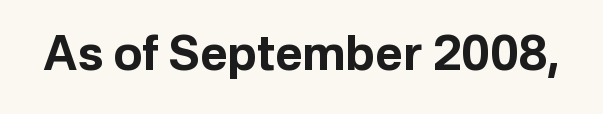
Q: Is the text bold? A: Yes.
Q: Is the text italic (slanted)? A: No, it is upright.
Q: Is the typeface a serif or a sans-serif typeface? A: Sans-serif.
Q: Is the text underlined? A: No.
Q: Is the spacing between letters normal or unusually wide? A: Normal.
Q: Width (condensed, normal, or wide)? A: Normal.
Q: Stroke contrast? A: Low.
Q: x-height? A: Medium.
Q: Monospaced? A: No.
